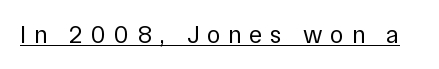
{"italic": "no", "bold": "no", "underline": "yes", "letter_spacing": "wide", "letter_spacing_em": 0.31, "glyph_px": 25}
